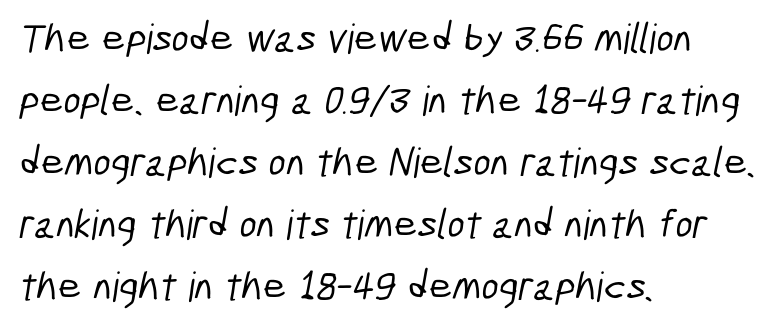
The image shows 41 px condensed sans-serif type; set left-aligned, normal line spacing (1.51x), normal letter spacing, not underlined; low stroke contrast and a medium x-height.
